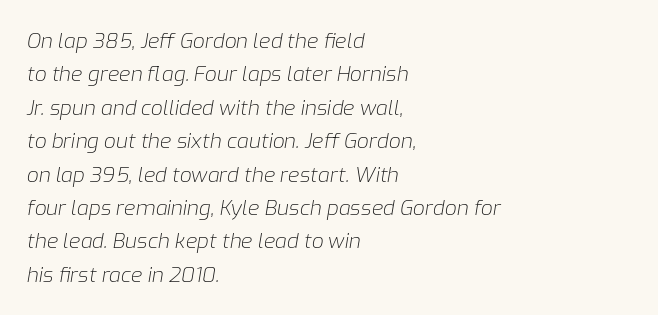
{"italic": "yes", "lean": "right", "slant_degrees": 9, "bold": "no", "underline": "no", "align": "left", "line_spacing": "normal", "line_spacing_ratio": 1.59, "letter_spacing": "normal", "letter_spacing_em": 0.0, "glyph_px": 21}
